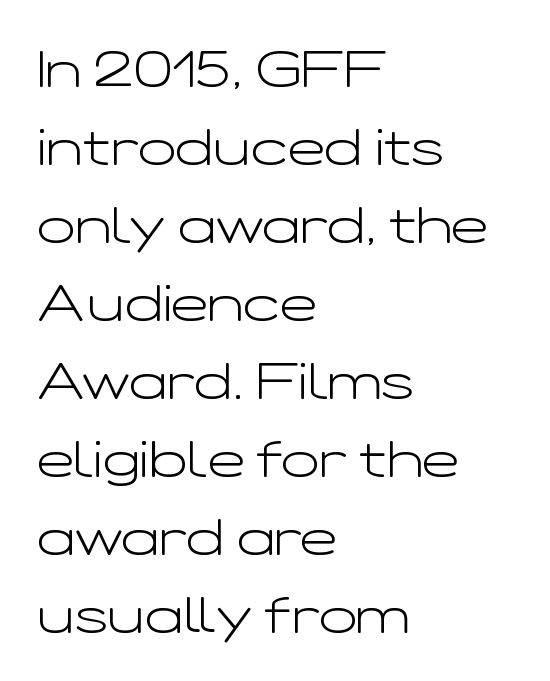
Unmarked baselines from the first word to the last. If you measured baseline to baseline, you'd find a middling distance. Is this a fixed-width face? No — the glyphs have proportional, varying widths. The paragraph has a hard left edge and a soft right edge.
